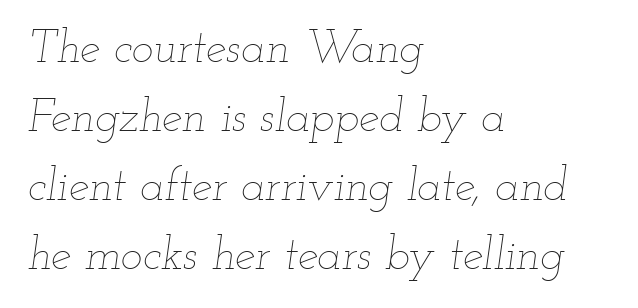
This sample uses plain, unmodified letter spacing. Beneath every word, the page is bare. Whoever set this chose a conventional vertical rhythm. A light-to-regular cut is what we see here. Designer's note — italics engaged.
